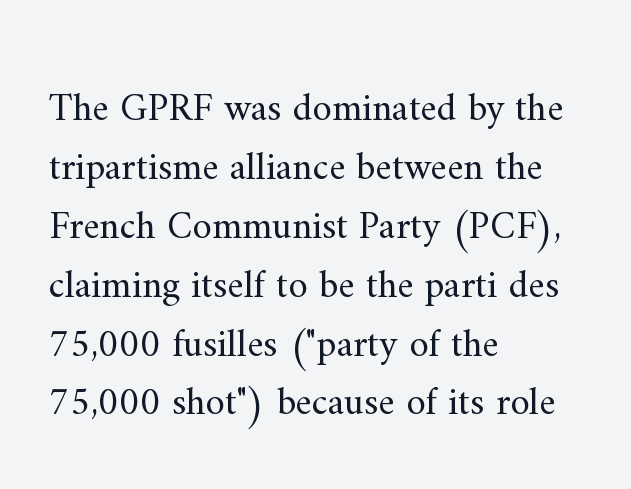
{"serif": "yes", "italic": "no", "bold": "no", "weight": "regular", "width": "normal", "stroke_contrast": "medium", "x_height": "small", "monospaced": "no", "underline": "no", "align": "left", "line_spacing": "normal", "line_spacing_ratio": 1.51, "letter_spacing": "normal", "letter_spacing_em": 0.0, "glyph_px": 39}
